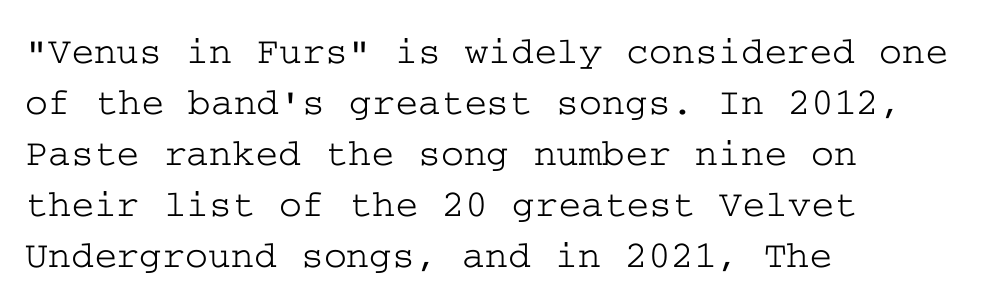
How are the letters spaced? Ordinarily, with no added tracking. A typesetter would mark this as roman, not italic. The compositor pushed each line to the left boundary. Leading: standard. Glance below the letters and you will spot only blank space.
